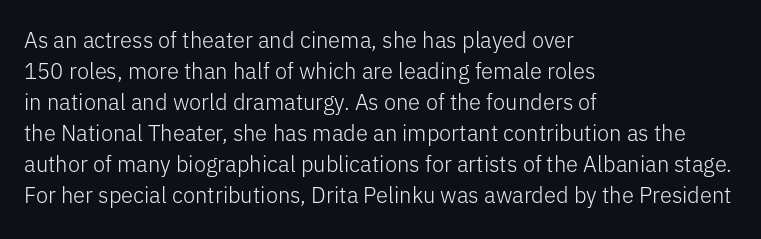
The image shows 22 px text type, upright; set left-aligned, normal line spacing (1.41x), normal letter spacing, not underlined.
